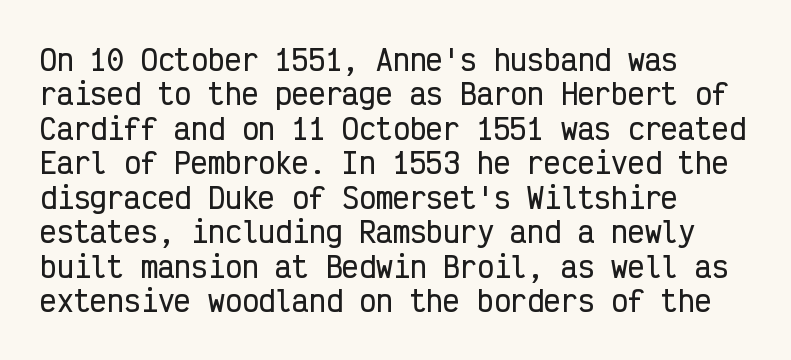
{"serif": "no", "italic": "no", "width": "condensed", "stroke_contrast": "low", "x_height": "medium", "monospaced": "yes", "underline": "no", "align": "left", "line_spacing_ratio": 1.23, "letter_spacing": "normal", "letter_spacing_em": 0.0, "glyph_px": 28}
